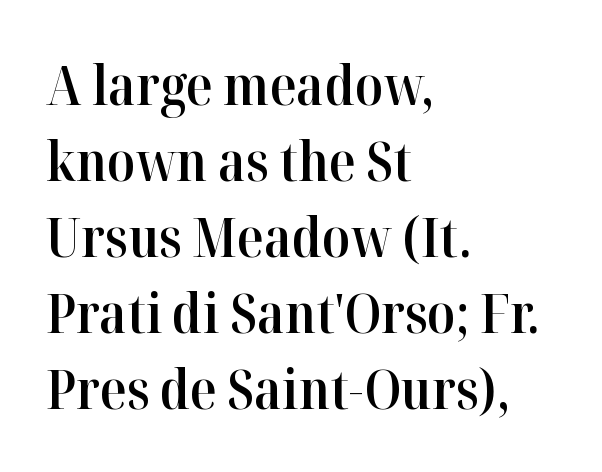
The baseline area is clear. Tall strokes in this sample are plumb rather than angled. These lines are set flush left with a ragged right edge. Think of a printed novel: that variable character pitch is what you see here. Are there feet on the stems? There are — it's a serif. Reading down the column, the eye jumps a familiar distance to each next line.
